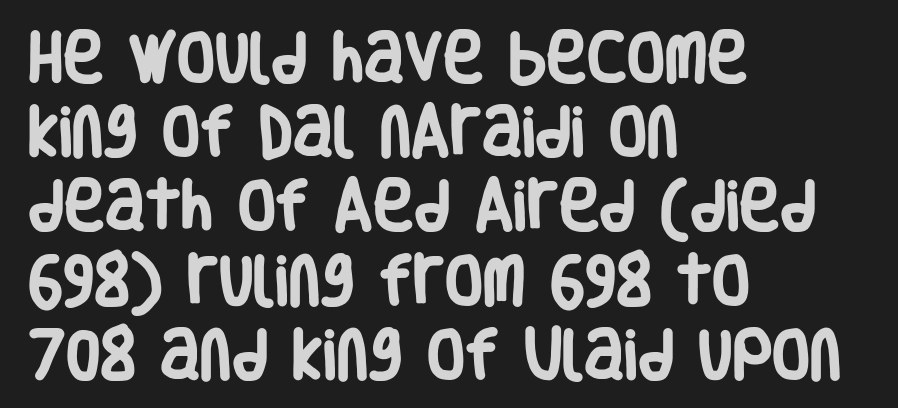
The image shows 55 px heavy, condensed sans-serif type, upright; set left-aligned, normal line spacing (1.35x), normal letter spacing, not underlined; low stroke contrast and a large x-height.
